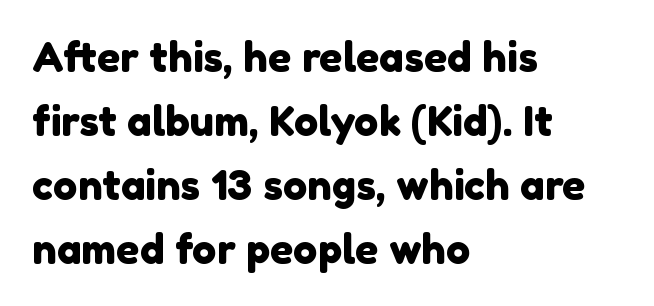
Q: Is the typeface a serif or a sans-serif typeface? A: Sans-serif.
Q: Is the text underlined? A: No.
Q: How is the paragraph aligned? A: Left-aligned.
Q: Is the spacing between letters normal or unusually wide? A: Normal.
Q: Is the spacing between lines tight, normal or loose? A: Normal.
Q: Width (condensed, normal, or wide)? A: Normal.
Q: x-height? A: Medium.
Q: Monospaced? A: No.
